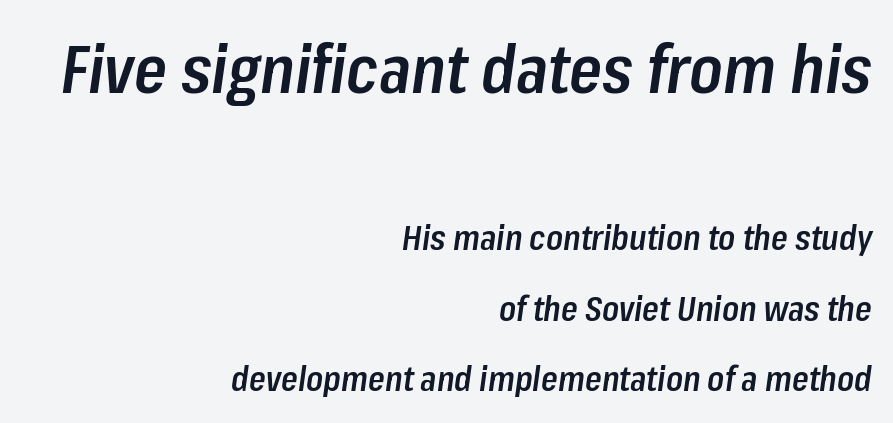
Q: Is the text bold? A: Semi-bold.
Q: Is the text italic (slanted)? A: Yes, it leans right by about 8 degrees.
Q: Is the text underlined? A: No.
Q: How is the paragraph aligned? A: Right-aligned.
Q: Is the spacing between letters normal or unusually wide? A: Normal.
Q: Is the spacing between lines tight, normal or loose? A: Loose.
Q: Which block of text is set in a larger size, the first (top) or the second (bottom)? A: The first (top) one.
Q: Width (condensed, normal, or wide)? A: Condensed.
Q: Stroke contrast? A: Low.
Q: x-height? A: Medium.
Q: Monospaced? A: No.
